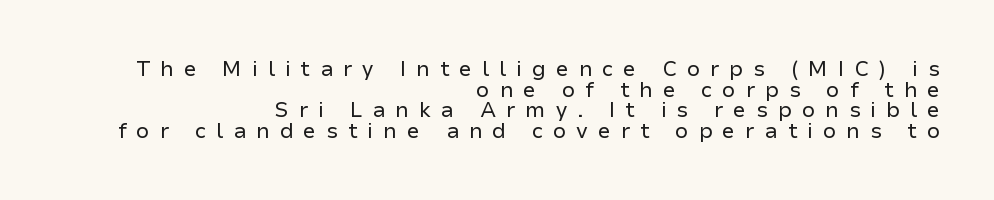
{"italic": "no", "bold": "no", "underline": "no", "align": "right", "line_spacing": "tight", "line_spacing_ratio": 0.98, "letter_spacing": "wide", "letter_spacing_em": 0.47, "glyph_px": 21}
